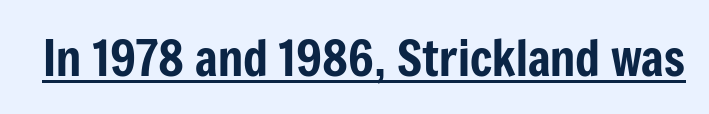
The image shows 49 px condensed sans-serif type, upright; set normal letter spacing, underlined; low stroke contrast and a medium x-height.
